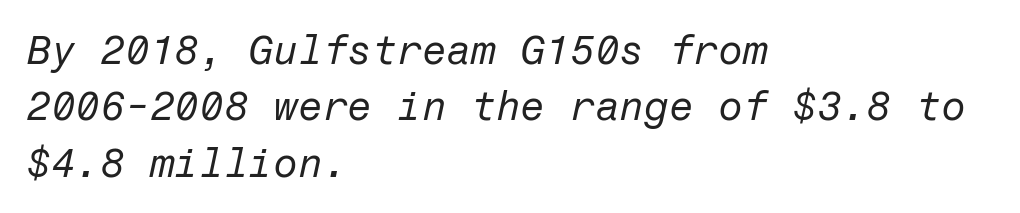
The strip under each line holds only bare page. Line spacing here is normal. The cut favours lightness, reaching ordinary text weight at its darkest. Caption: standard tracking, unaltered. Alignment: flush left. Italic? Definitely — the glyphs are oblique.
